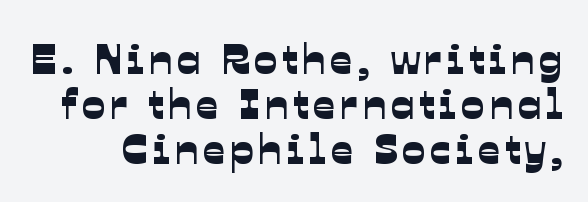
The image shows 43 px sans-serif type; set tight line spacing (1.05x), not underlined; low stroke contrast and a medium x-height.
